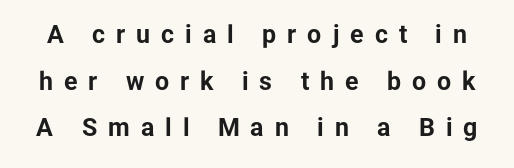
{"italic": "no", "bold": "yes", "underline": "no", "line_spacing_ratio": 1.87, "letter_spacing": "wide", "letter_spacing_em": 0.44, "glyph_px": 25}
